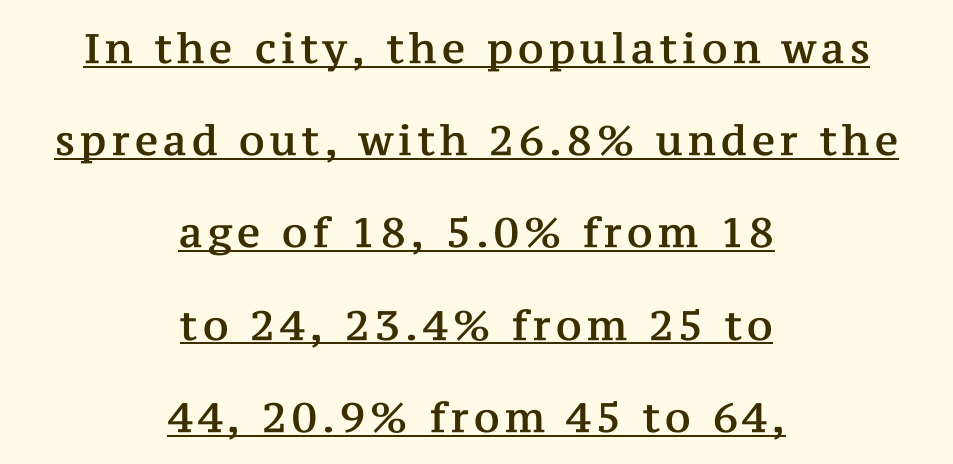
The rendering uses natural spacing where letterforms have individual widths. Quick note: not italic, upright. This is underlined copy, the kind a proofreader might mark for attention. The setting favours the middle, as headings and verse often do. What's the leading like? Stretched, with rows far apart. Serif or sans? Serif — the stroke terminals have little feet.
